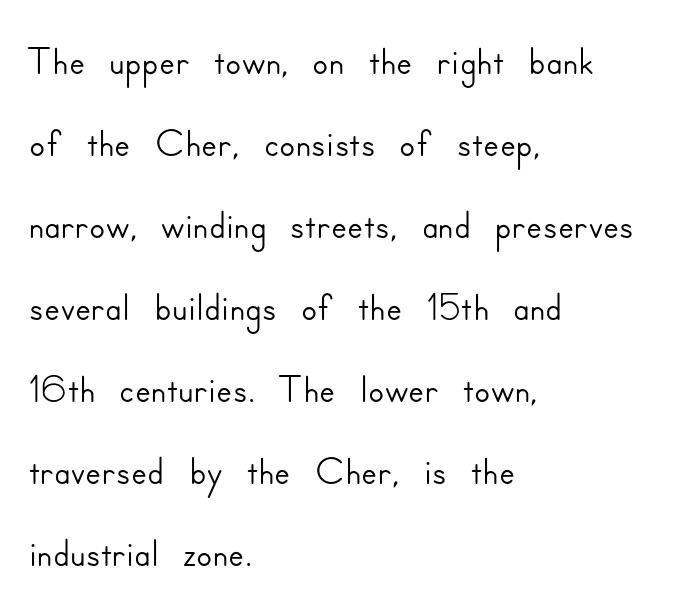
{"serif": "no", "italic": "no", "width": "normal", "stroke_contrast": "low", "x_height": "small", "monospaced": "no", "underline": "no", "align": "left", "line_spacing": "normal", "line_spacing_ratio": 1.39, "letter_spacing": "normal", "letter_spacing_em": 0.0, "glyph_px": 59}
